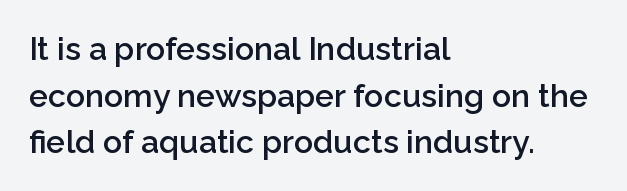
Just letters on the line, the space beneath them empty. The leading is moderate, giving the passage an even texture. These lines were composed using upright roman letters. The lines in this sample share a left origin and differ only in where they stop. Here the designer chose a conventional face with non-uniform glyph widths.
